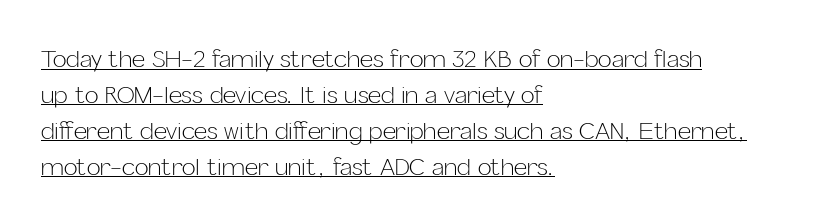
The image shows 23 px text type, upright; set left-aligned, normal line spacing (1.56x), normal letter spacing, underlined.
